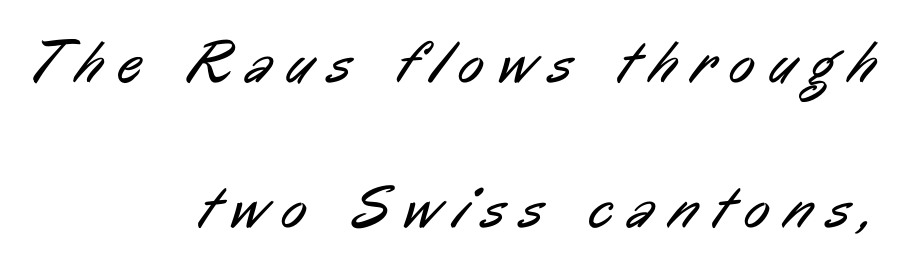
The image shows 60 px regular-weight, condensed sans-serif type; set right-aligned, loose line spacing (2.41x), unusually wide letter spacing (+0.26 em), not underlined; low stroke contrast and a medium x-height.
